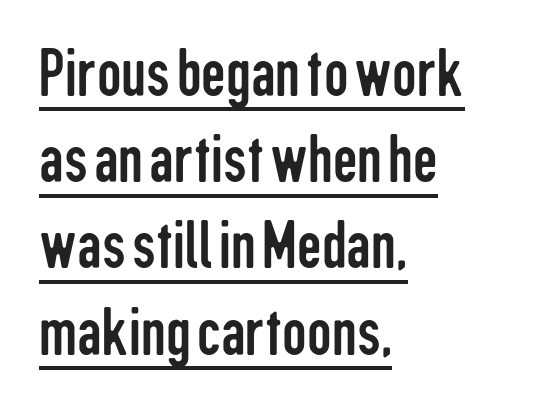
The typesetter chose a ragged-right arrangement here. Does a line run under the words? Yes, clearly. Is this a fixed-width face? No — the glyphs have proportional, varying widths. Standard letterfit; no display-style spreading of the glyphs. To sum up the face: it is a sans, with no serifs. No extra ink here — the face is not bold.
